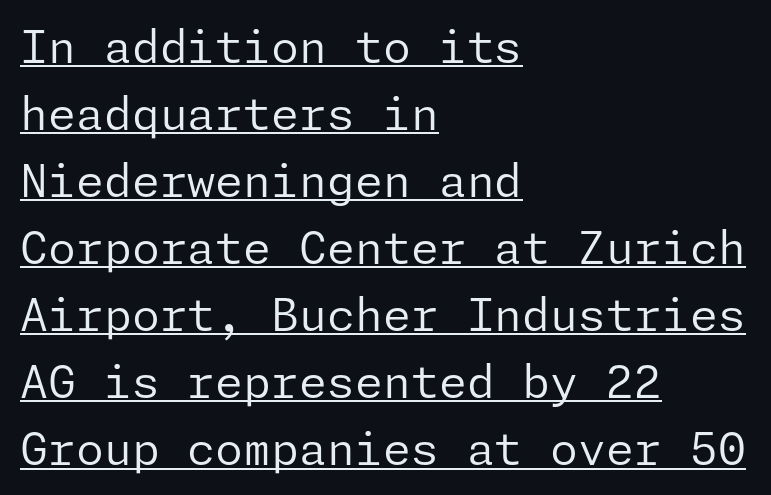
The image shows 45 px regular-weight sans-serif type, upright; set left-aligned, normal line spacing (1.49x), normal letter spacing, underlined; low stroke contrast and a medium x-height.
